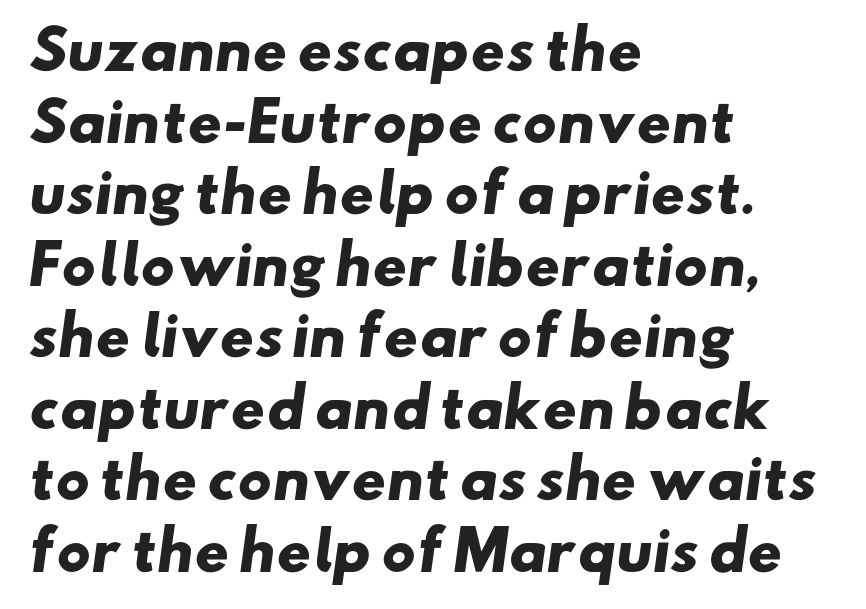
The image shows 53 px heavy, wide sans-serif type; set left-aligned, normal line spacing (1.35x), normal letter spacing, not underlined; low stroke contrast and a small x-height.
